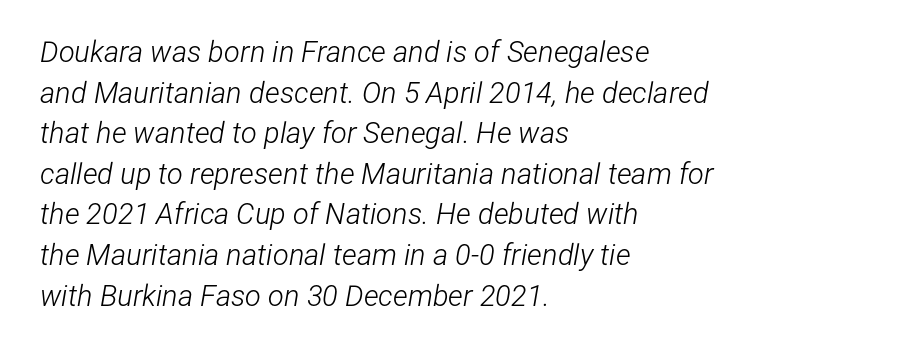
{"italic": "yes", "lean": "right", "slant_degrees": 12, "bold": "no", "weight": "light", "width": "condensed", "stroke_contrast": "low", "x_height": "medium", "monospaced": "no", "underline": "no", "align": "left", "line_spacing": "normal", "line_spacing_ratio": 1.4, "letter_spacing": "normal", "letter_spacing_em": 0.0, "glyph_px": 29}
